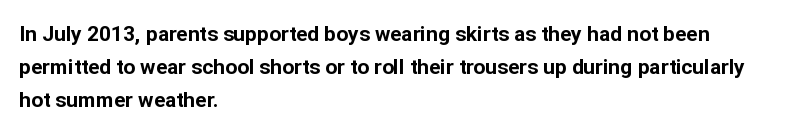
{"italic": "no", "bold": "yes", "underline": "no", "align": "left", "line_spacing": "normal", "line_spacing_ratio": 1.58, "letter_spacing": "normal", "letter_spacing_em": 0.0, "glyph_px": 21}
